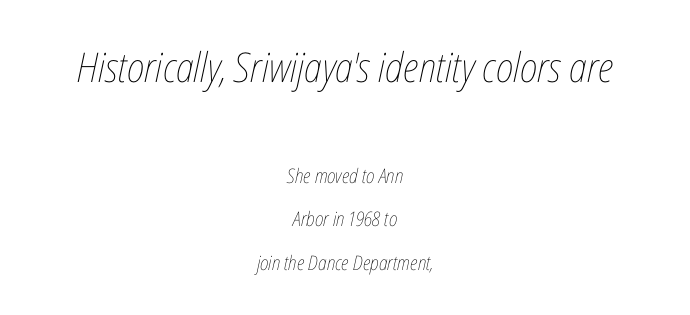
{"italic": "yes", "lean": "right", "slant_degrees": 12, "bold": "no", "weight": "thin", "width": "condensed", "stroke_contrast": "low", "x_height": "medium", "monospaced": "no", "underline": "no", "align": "center", "line_spacing": "loose", "line_spacing_ratio": 2.19, "letter_spacing": "normal", "letter_spacing_em": 0.0, "larger_block": "first", "size_ratio": 2.05, "glyph_px": 41}
